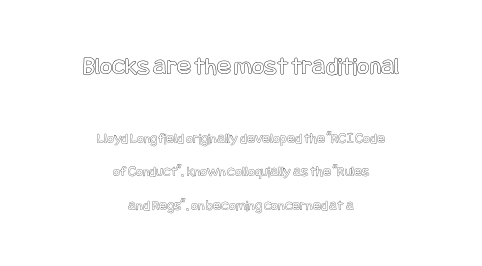
Q: Is the text italic (slanted)? A: No, it is upright.
Q: Is the text underlined? A: No.
Q: How is the paragraph aligned? A: Centered.
Q: Is the spacing between letters normal or unusually wide? A: Normal.
Q: Is the spacing between lines tight, normal or loose? A: Loose.
Q: Which block of text is set in a larger size, the first (top) or the second (bottom)? A: The first (top) one.
